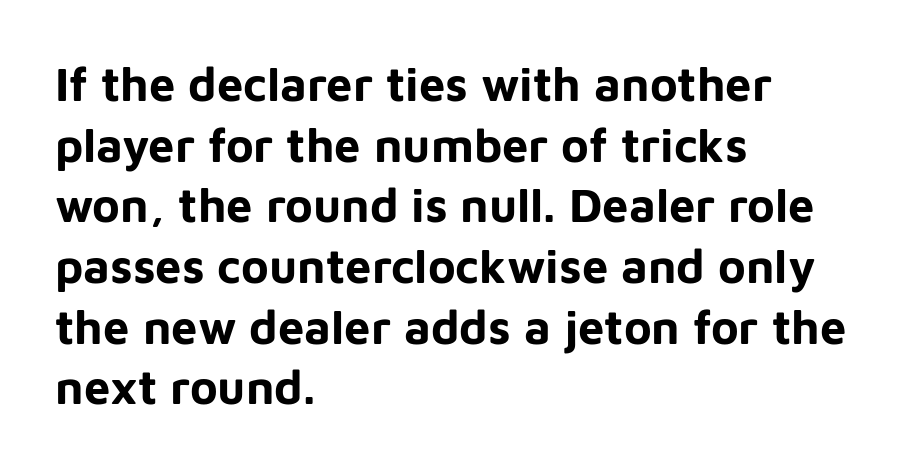
Is the type bold? Yes — the strokes are clearly thick and heavy. The space beneath each line is pristine and unruled. Proportional: the letters do not fall into vertical columns. This rendering leaves character spacing at its baseline value. The leading is moderate, giving the passage an even texture.
